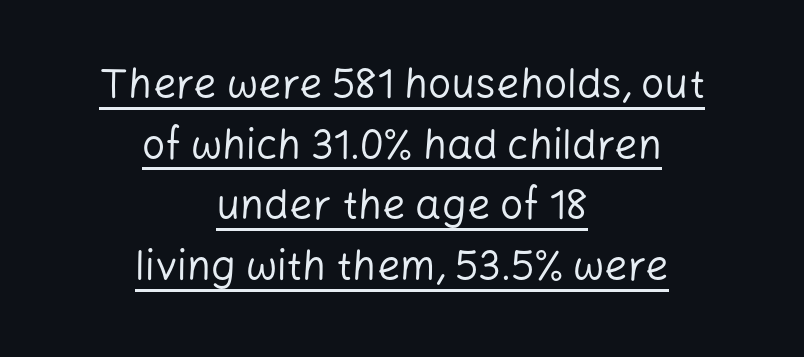
The image shows 41 px regular-weight sans-serif type, upright; set centered, normal line spacing (1.48x), normal letter spacing, underlined; low stroke contrast and a medium x-height.
